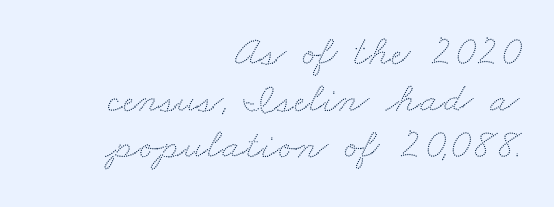
Q: Is the text underlined? A: No.
Q: How is the paragraph aligned? A: Right-aligned.
Q: Is the spacing between letters normal or unusually wide? A: Normal.
Q: Is the spacing between lines tight, normal or loose? A: Tight.
Q: Width (condensed, normal, or wide)? A: Wide.
Q: Stroke contrast? A: Low.
Q: x-height? A: Small.
Q: Monospaced? A: No.
